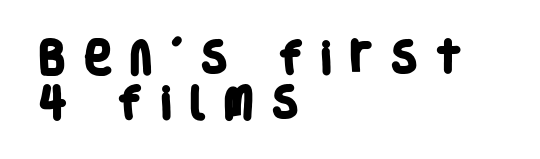
The image shows 36 px heavy, condensed sans-serif type; set left-aligned, normal line spacing (1.26x), unusually wide letter spacing (+0.46 em), not underlined; low stroke contrast and a large x-height.
